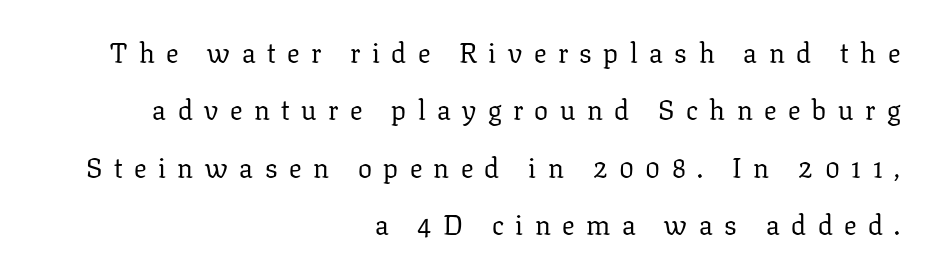
Q: Is the text bold? A: No.
Q: Is the text italic (slanted)? A: No, it is upright.
Q: Is the typeface a serif or a sans-serif typeface? A: Serif.
Q: Is the text underlined? A: No.
Q: How is the paragraph aligned? A: Right-aligned.
Q: Is the spacing between letters normal or unusually wide? A: Unusually wide.
Q: Is the spacing between lines tight, normal or loose? A: Loose.
Q: Width (condensed, normal, or wide)? A: Normal.
Q: Stroke contrast? A: Low.
Q: x-height? A: Medium.
Q: Monospaced? A: No.
